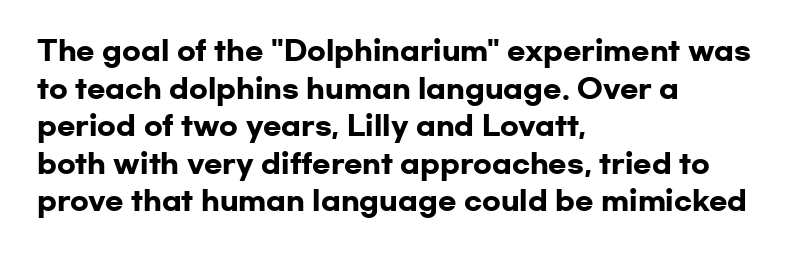
Q: Is the text bold? A: Yes.
Q: Is the text italic (slanted)? A: No, it is upright.
Q: Is the text underlined? A: No.
Q: How is the paragraph aligned? A: Left-aligned.
Q: Is the spacing between letters normal or unusually wide? A: Normal.
Q: Is the spacing between lines tight, normal or loose? A: Normal.
